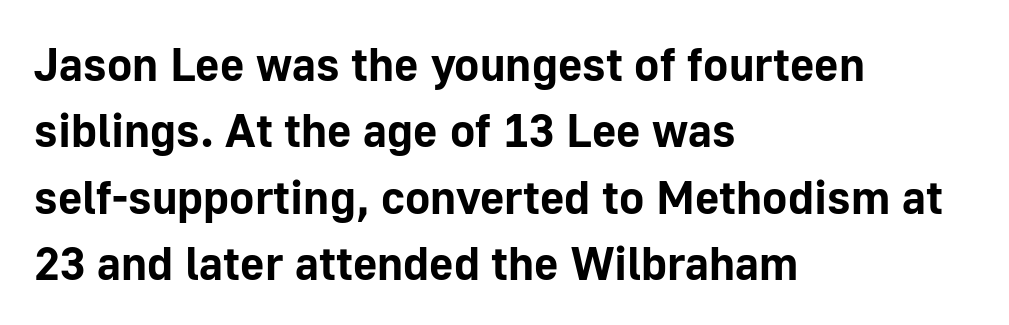
Q: Is the text bold? A: Yes.
Q: Is the text italic (slanted)? A: No, it is upright.
Q: Is the typeface a serif or a sans-serif typeface? A: Sans-serif.
Q: Is the text underlined? A: No.
Q: How is the paragraph aligned? A: Left-aligned.
Q: Is the spacing between letters normal or unusually wide? A: Normal.
Q: Is the spacing between lines tight, normal or loose? A: Normal.
Q: Width (condensed, normal, or wide)? A: Normal.
Q: Stroke contrast? A: Low.
Q: x-height? A: Medium.
Q: Monospaced? A: No.
